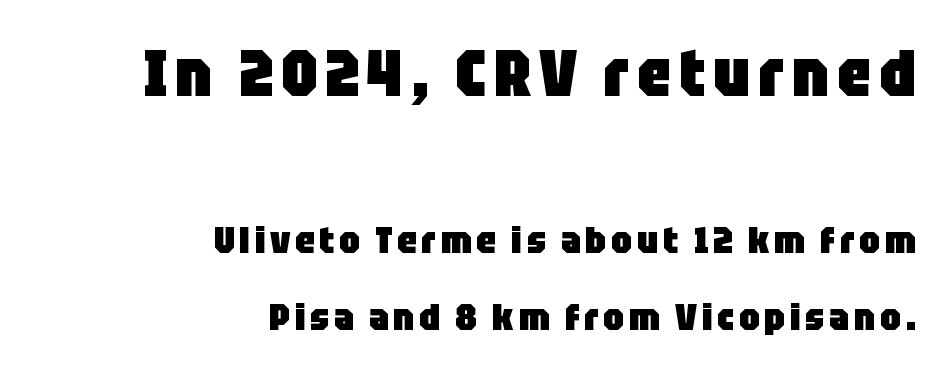
Q: Is the text bold? A: Yes.
Q: Is the text italic (slanted)? A: No, it is upright.
Q: Is the typeface a serif or a sans-serif typeface? A: Sans-serif.
Q: Is the text underlined? A: No.
Q: How is the paragraph aligned? A: Right-aligned.
Q: Is the spacing between lines tight, normal or loose? A: Loose.
Q: Which block of text is set in a larger size, the first (top) or the second (bottom)? A: The first (top) one.
Q: Width (condensed, normal, or wide)? A: Condensed.
Q: Stroke contrast? A: Low.
Q: x-height? A: Large.
Q: Monospaced? A: No.
